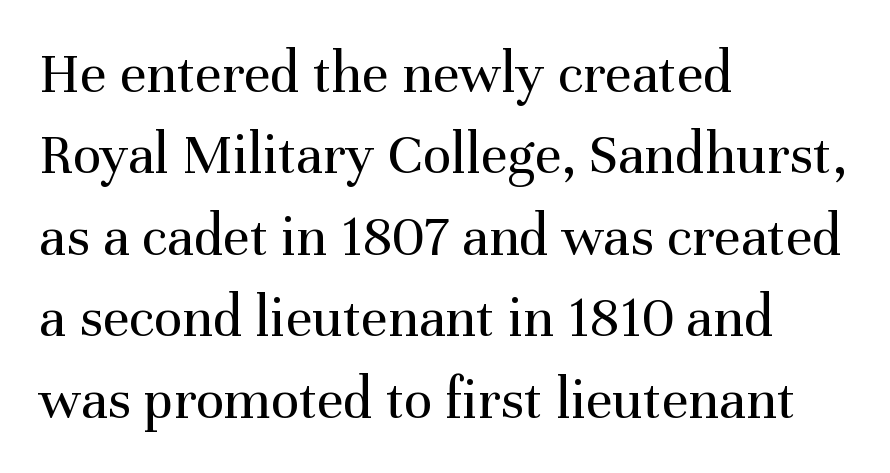
{"serif": "yes", "italic": "no", "bold": "no", "weight": "regular", "width": "normal", "stroke_contrast": "medium", "x_height": "medium", "monospaced": "no", "underline": "no", "align": "left", "line_spacing": "normal", "line_spacing_ratio": 1.38, "letter_spacing": "normal", "letter_spacing_em": 0.0, "glyph_px": 59}
